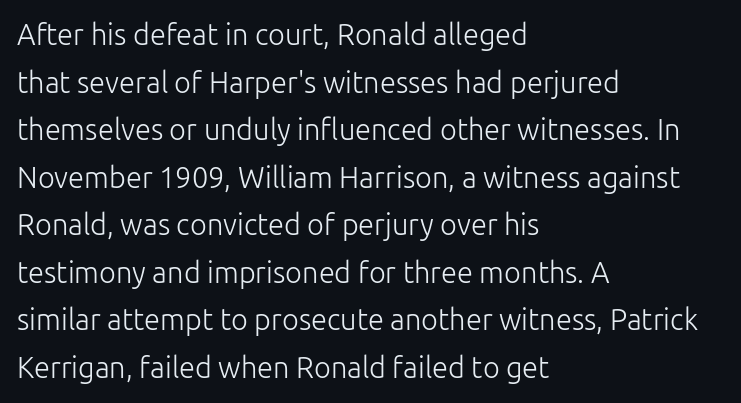
A typesetter would call this proportional, since set widths differ per character. The typesetting does not lean heavy: it is not bold. The paragraph has a hard left edge and a soft right edge. One glance says typical: line gaps are just what's usual. Descenders are the only things crossing below the line. Stroke terminals: plain, sans-serif.
